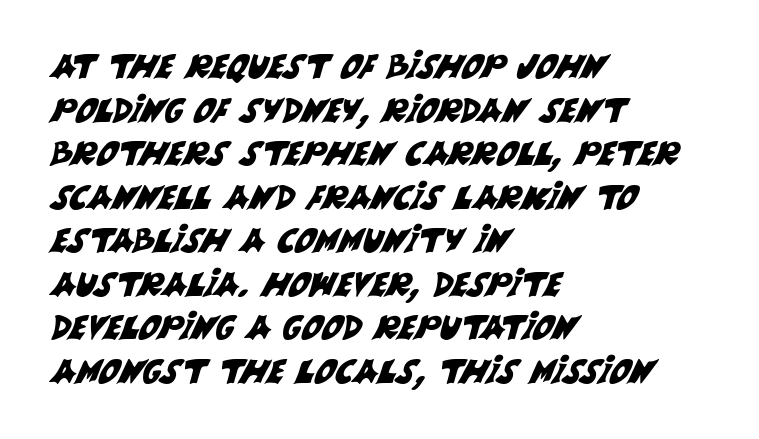
Q: Is the typeface a serif or a sans-serif typeface? A: Sans-serif.
Q: Is the text underlined? A: No.
Q: How is the paragraph aligned? A: Left-aligned.
Q: Is the spacing between letters normal or unusually wide? A: Normal.
Q: Is the spacing between lines tight, normal or loose? A: Normal.
Q: Width (condensed, normal, or wide)? A: Normal.
Q: Stroke contrast? A: Medium.
Q: x-height? A: Large.
Q: Monospaced? A: No.
